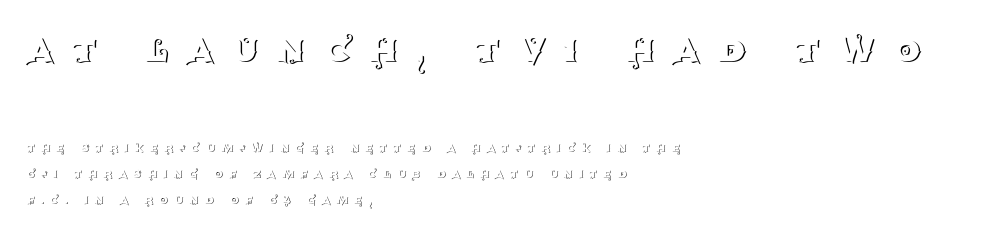
{"serif": "yes", "italic": "no", "bold": "no", "weight": "thin", "width": "normal", "stroke_contrast": "medium", "x_height": "large", "monospaced": "no", "underline": "no", "align": "left", "line_spacing_ratio": 1.85, "letter_spacing": "wide", "letter_spacing_em": 0.44, "larger_block": "first", "size_ratio": 3.07, "glyph_px": 43}
